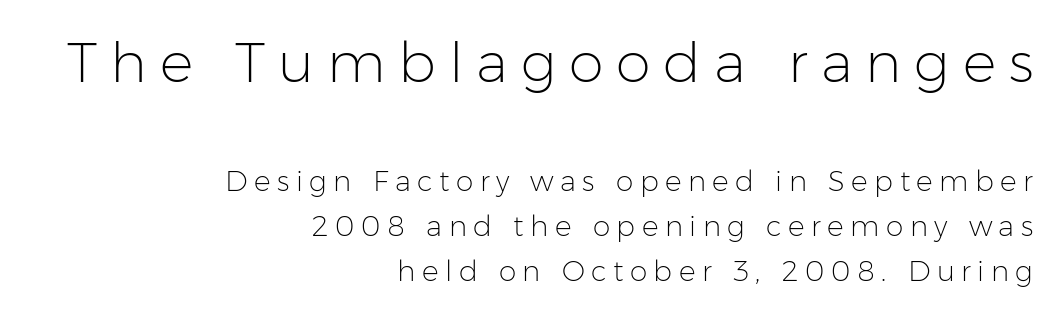
Beneath every word, the page is bare. No letter is thick-stroked: the sample isn't bold. These lines stack with their right ends in a neat column. Rows of type keep a routine distance in the vertical direction. Do the characters align in a grid? No, the font is proportional.
